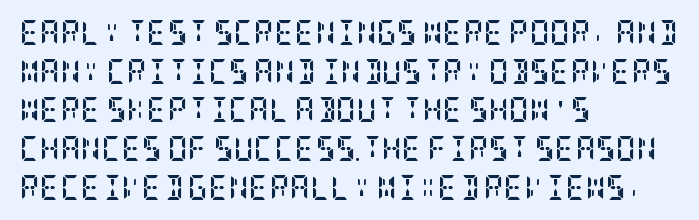
Lines of text with bare space underneath. Default kerning and tracking; the words read as compact shapes. Typeset ragged right — the left edge is the straight one. Regarding leading, the lines here are spaced in the standard way. Every stem runs plumb, perpendicular to the baseline.
